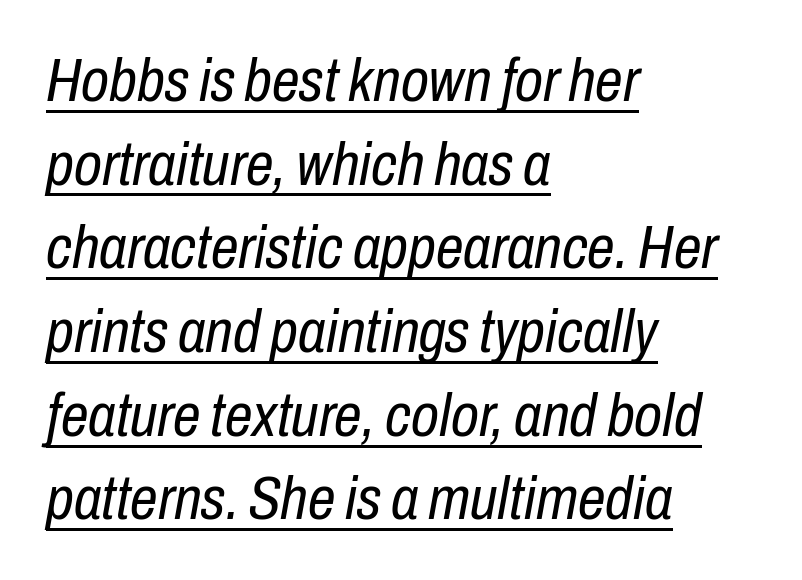
Q: Is the text bold? A: No.
Q: Is the text italic (slanted)? A: Yes, it leans right by about 10 degrees.
Q: Is the text underlined? A: Yes.
Q: How is the paragraph aligned? A: Left-aligned.
Q: Is the spacing between letters normal or unusually wide? A: Normal.
Q: Is the spacing between lines tight, normal or loose? A: Normal.
Q: Width (condensed, normal, or wide)? A: Condensed.
Q: Stroke contrast? A: Low.
Q: x-height? A: Medium.
Q: Monospaced? A: No.
